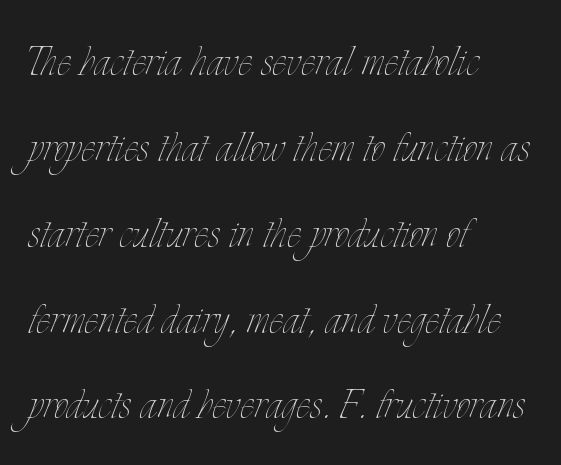
Q: Is the text bold? A: No.
Q: Is the text italic (slanted)? A: Yes.
Q: Is the text underlined? A: No.
Q: How is the paragraph aligned? A: Left-aligned.
Q: Is the spacing between letters normal or unusually wide? A: Normal.
Q: Is the spacing between lines tight, normal or loose? A: Normal.
Q: Width (condensed, normal, or wide)? A: Condensed.
Q: Stroke contrast? A: Low.
Q: x-height? A: Small.
Q: Monospaced? A: No.
